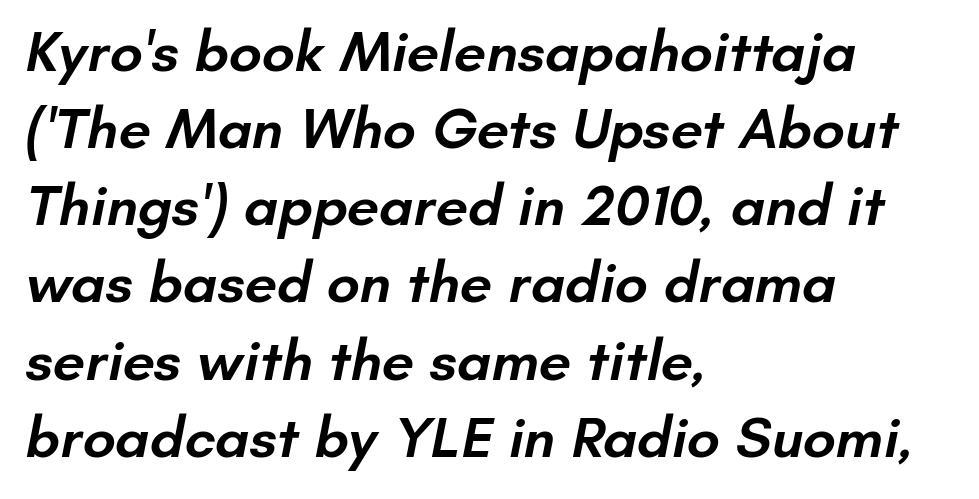
Each letter keeps its own natural width here, so spacing adapts to shape. One-word summary of the alignment: left. These lines keep a tight, regular rhythm from letter to letter. Are there feet on the stems? There aren't — it's a sans. Rows of type keep a routine distance in the vertical direction.
